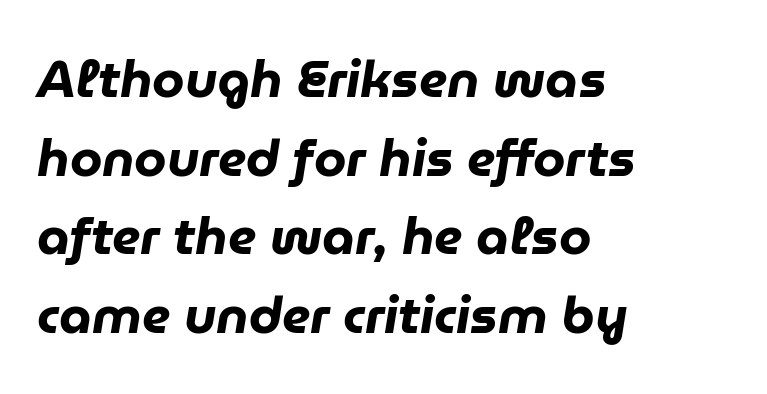
The image shows 52 px heavy type, italic (leaning right); set left-aligned, normal line spacing (1.51x), normal letter spacing, not underlined; low stroke contrast and a medium x-height.
